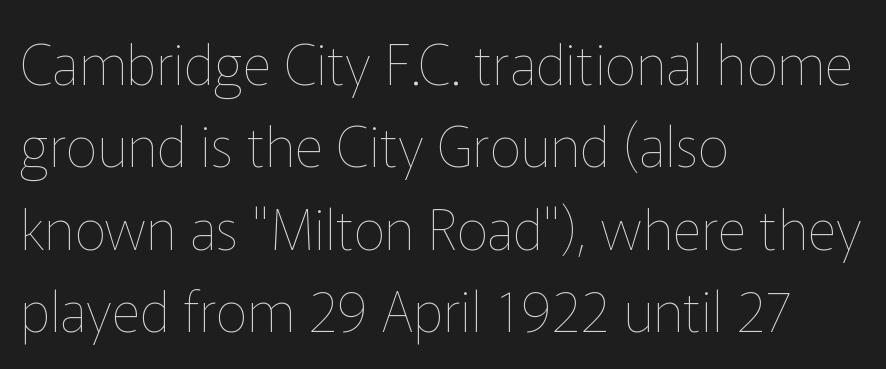
No italicization has been applied; the sample stays upright. Unmarked baselines from the first word to the last. Proportional: the letters do not fall into vertical columns. The gaps between neighbouring characters are ordinary and unremarkable.
